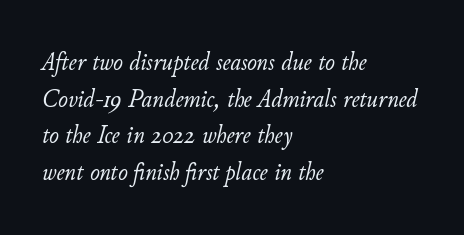
{"italic": "yes", "lean": "right", "slant_degrees": 11, "bold": "no", "underline": "no", "align": "left", "line_spacing": "normal", "line_spacing_ratio": 1.41, "letter_spacing": "normal", "letter_spacing_em": 0.0, "glyph_px": 26}
